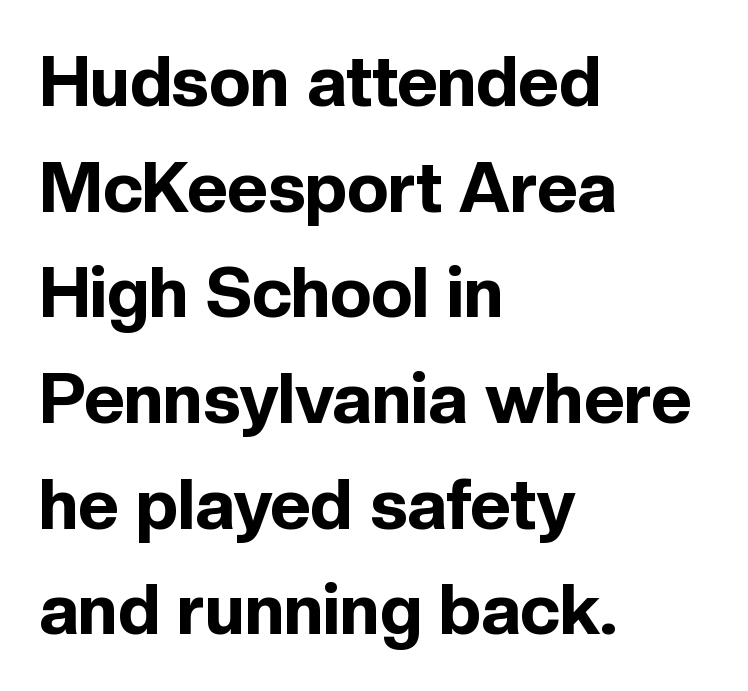
{"serif": "no", "italic": "no", "bold": "yes", "weight": "bold", "width": "normal", "x_height": "medium", "monospaced": "no", "underline": "no", "align": "left", "line_spacing": "normal", "line_spacing_ratio": 1.51, "letter_spacing": "normal", "letter_spacing_em": 0.0, "glyph_px": 70}
